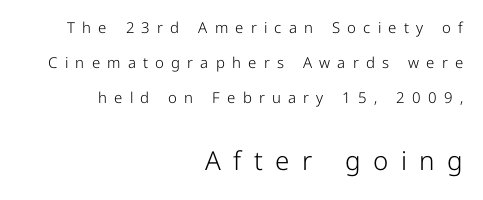
{"italic": "no", "bold": "no", "underline": "no", "align": "right", "line_spacing": "loose", "line_spacing_ratio": 2.35, "letter_spacing": "wide", "letter_spacing_em": 0.48, "larger_block": "second", "size_ratio": 1.73, "glyph_px": 26}
